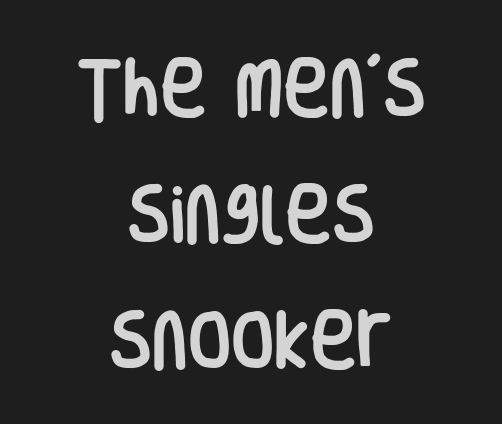
{"serif": "no", "italic": "no", "width": "condensed", "stroke_contrast": "low", "x_height": "large", "monospaced": "no", "underline": "no", "align": "center", "line_spacing": "loose", "line_spacing_ratio": 2.0, "letter_spacing": "normal", "letter_spacing_em": 0.0, "glyph_px": 63}
